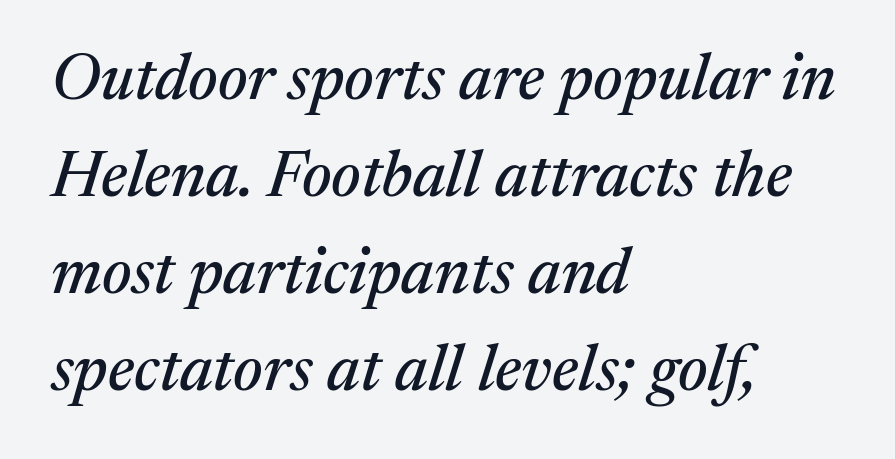
Q: Is the text italic (slanted)? A: Yes, it leans right by about 17 degrees.
Q: Is the typeface a serif or a sans-serif typeface? A: Serif.
Q: Is the text underlined? A: No.
Q: How is the paragraph aligned? A: Left-aligned.
Q: Is the spacing between letters normal or unusually wide? A: Normal.
Q: Is the spacing between lines tight, normal or loose? A: Normal.
Q: Width (condensed, normal, or wide)? A: Normal.
Q: Stroke contrast? A: Medium.
Q: x-height? A: Medium.
Q: Monospaced? A: No.
